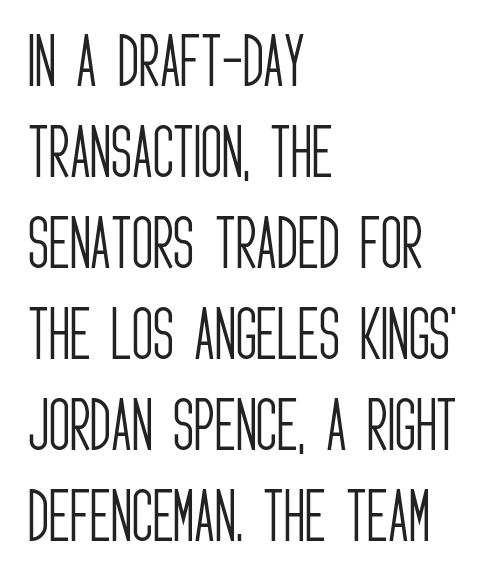
{"serif": "no", "italic": "no", "bold": "no", "weight": "light", "width": "condensed", "stroke_contrast": "low", "x_height": "large", "monospaced": "no", "underline": "no", "align": "left", "line_spacing": "normal", "line_spacing_ratio": 1.57, "letter_spacing": "normal", "letter_spacing_em": 0.0, "glyph_px": 58}
